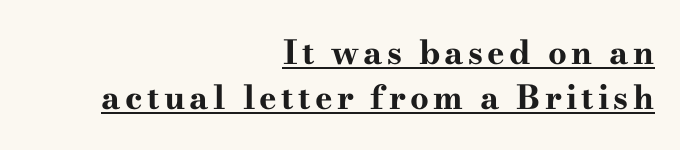
{"serif": "yes", "italic": "no", "bold": "yes", "weight": "bold", "width": "wide", "stroke_contrast": "high", "x_height": "small", "monospaced": "no", "underline": "yes", "align": "right", "line_spacing": "normal", "line_spacing_ratio": 1.37, "glyph_px": 33}
